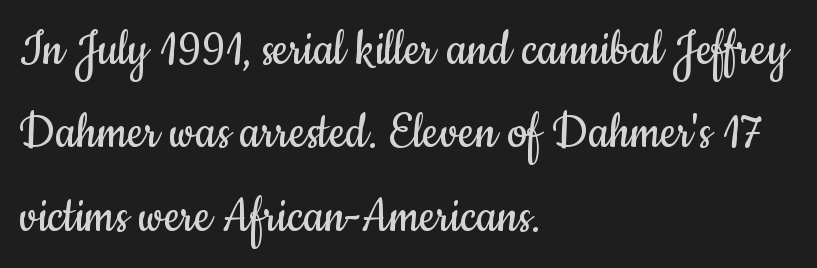
Which margin do the lines hug? The left one — the right edge is uneven. No word sits above an underline. Summary of vertical rhythm: regular, with standard interline spacing. No chunkiness to these letters — they're not bold. In terms of letterspacing, this is plain default setting.
